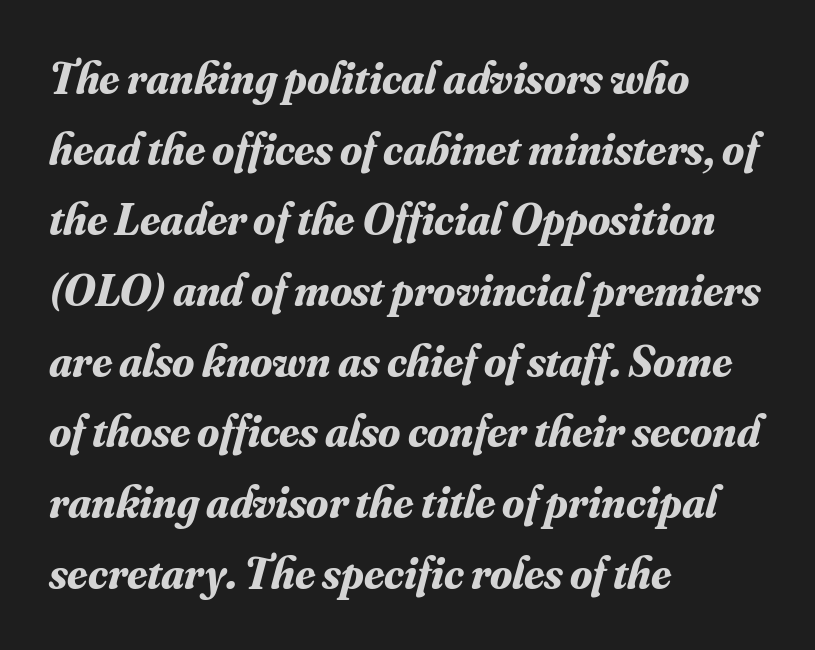
Nothing unusual about the tracking: characters are spaced as the font intends. The designer left line spacing at the default. Anything drawn beneath the words? Only blank space. Note: serifs present on the glyphs.
